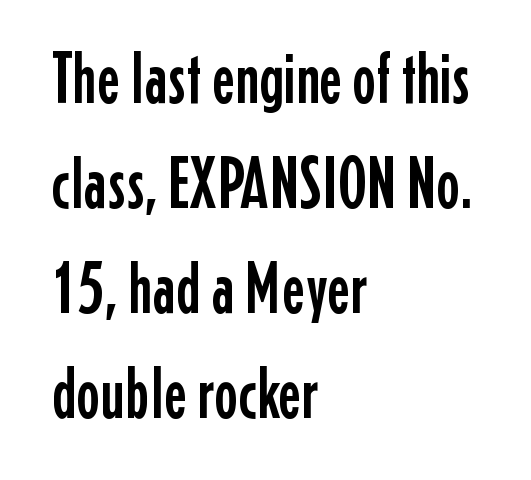
Q: Is the text italic (slanted)? A: No, it is upright.
Q: Is the typeface a serif or a sans-serif typeface? A: Sans-serif.
Q: Is the text underlined? A: No.
Q: How is the paragraph aligned? A: Left-aligned.
Q: Is the spacing between letters normal or unusually wide? A: Normal.
Q: Is the spacing between lines tight, normal or loose? A: Normal.
Q: Width (condensed, normal, or wide)? A: Condensed.
Q: Stroke contrast? A: Low.
Q: x-height? A: Medium.
Q: Monospaced? A: No.
